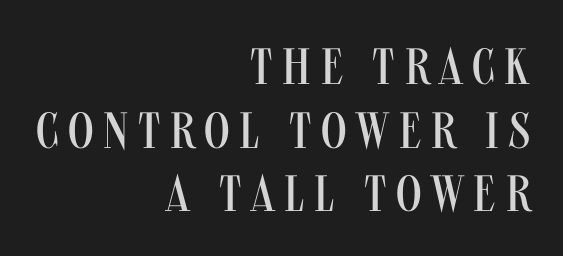
{"serif": "no", "italic": "no", "bold": "no", "weight": "regular", "width": "condensed", "stroke_contrast": "medium", "x_height": "large", "monospaced": "no", "underline": "no", "align": "right", "line_spacing": "normal", "line_spacing_ratio": 1.25, "glyph_px": 51}
